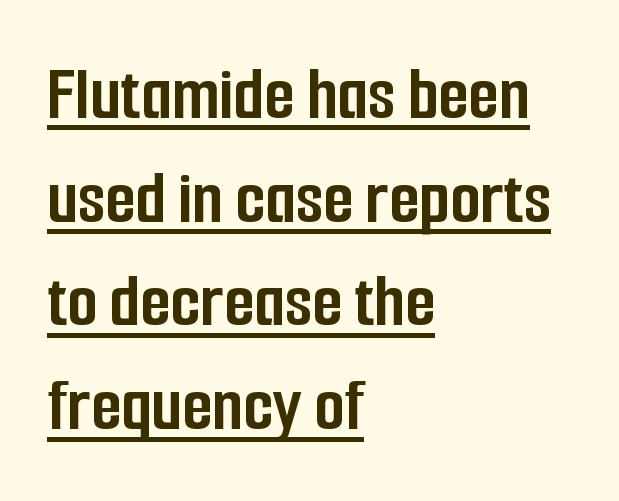
{"serif": "no", "italic": "no", "bold": "yes", "weight": "semibold", "width": "condensed", "stroke_contrast": "low", "x_height": "medium", "monospaced": "no", "underline": "yes", "align": "left", "line_spacing": "normal", "line_spacing_ratio": 1.33, "letter_spacing": "normal", "letter_spacing_em": 0.0, "glyph_px": 78}
